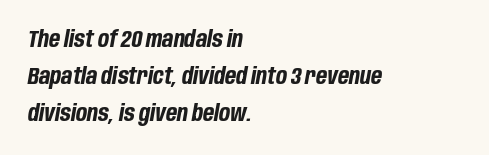
The letters are slanted; this is an italic face. Is the type bold? Yes — the strokes are clearly thick and heavy. No extra tracking has been applied to these lines. Students, observe: this is what conventionally led text looks like.
